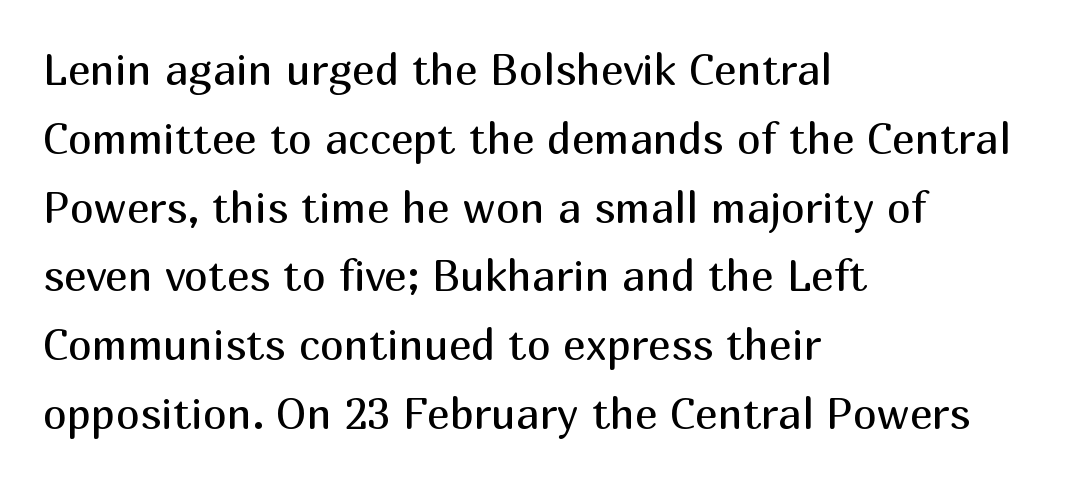
Q: Is the text bold? A: No.
Q: Is the text italic (slanted)? A: No, it is upright.
Q: Is the typeface a serif or a sans-serif typeface? A: Sans-serif.
Q: Is the text underlined? A: No.
Q: How is the paragraph aligned? A: Left-aligned.
Q: Is the spacing between letters normal or unusually wide? A: Normal.
Q: Is the spacing between lines tight, normal or loose? A: Normal.
Q: Width (condensed, normal, or wide)? A: Normal.
Q: Stroke contrast? A: Medium.
Q: x-height? A: Medium.
Q: Monospaced? A: No.
